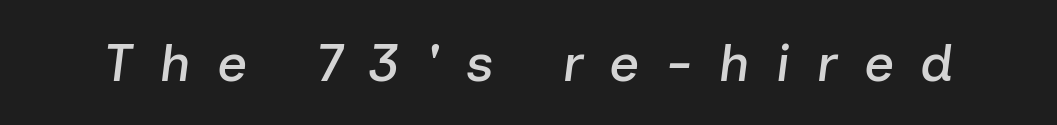
Is this a fixed-width face? No — the glyphs have proportional, varying widths. Rule under the text: the space is simply empty. The lettering tilts uniformly, giving the passage an italic look. Loose tracking; the words dissolve into strings of separated letters.
